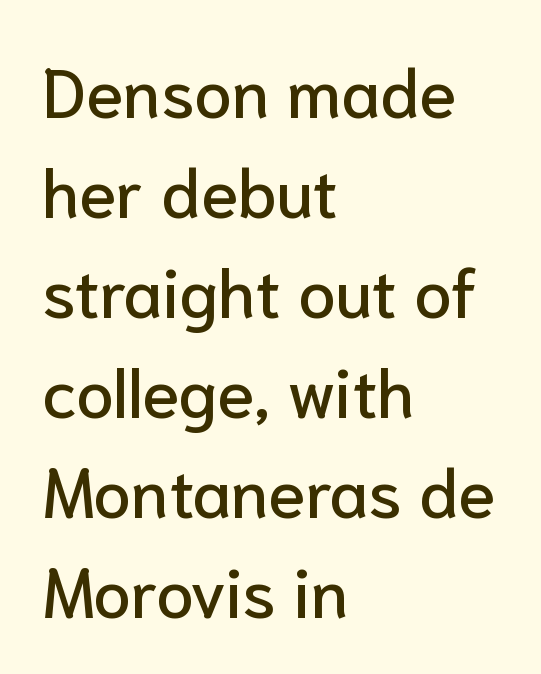
The area under the type is left untouched. Students, observe: this is what conventionally led text looks like. The passage is arranged the way most books set body copy — flush left. Default kerning and tracking; the words read as compact shapes. The passage shown is typed in a proportional face where columns would drift. This rendering employs a face without finishing strokes, i.e., a sans-serif.
